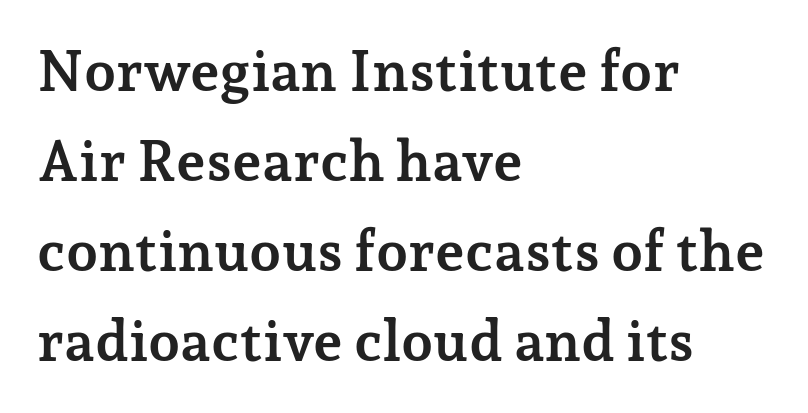
No word sits above an underline. Leading: standard. Is the block centered? No — it sits flush against the left margin. Think of a printed novel: that variable character pitch is what you see here.
